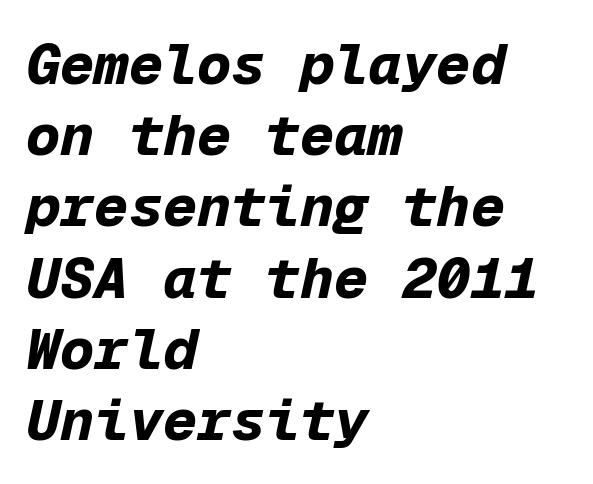
The image shows 57 px bold type, italic (leaning right), monospaced; set left-aligned, normal line spacing (1.25x), normal letter spacing, not underlined; low stroke contrast and a medium x-height.
